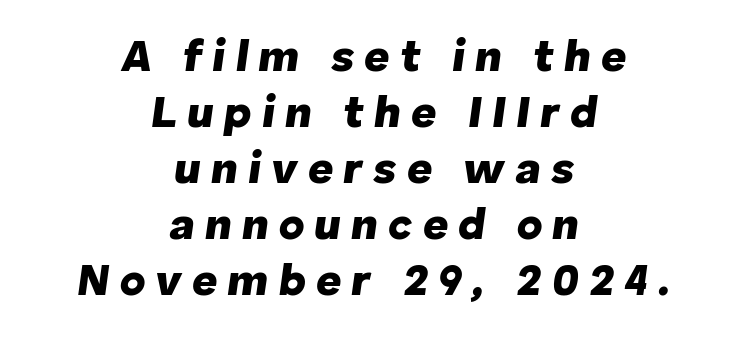
The image shows 44 px heavy type, italic (leaning right); set centered, normal line spacing (1.27x), unusually wide letter spacing (+0.23 em), not underlined; low stroke contrast and a medium x-height.
